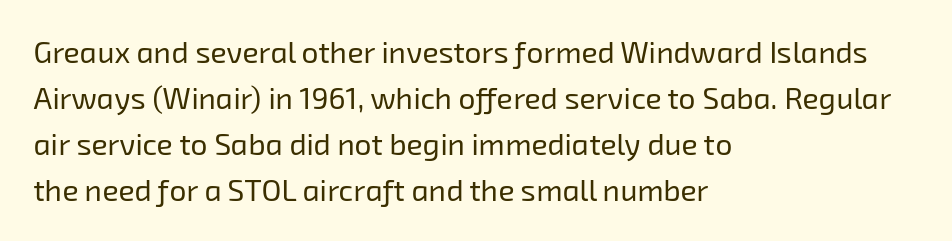
The image shows 30 px regular-weight sans-serif type; set left-aligned, normal line spacing (1.53x), normal letter spacing, not underlined; low stroke contrast and a medium x-height.
